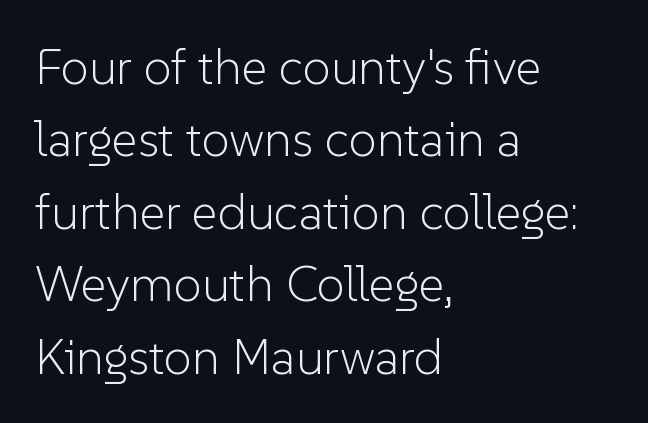
A roman cut, with each character standing at attention. You can tell from the bare stems that sans-serif type was used. Every row of glyphs begins at an identical x-position on the left. This sample keeps an unexceptional amount of space between lines.
